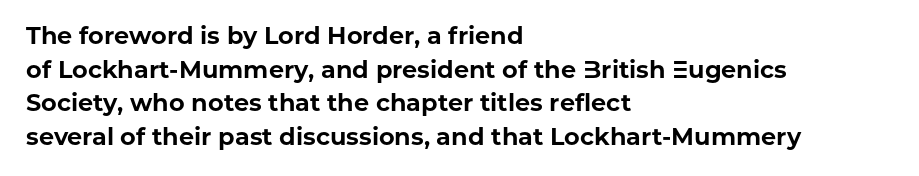
The image shows 24 px bold type, upright; set left-aligned, normal line spacing (1.4x), normal letter spacing, not underlined.
